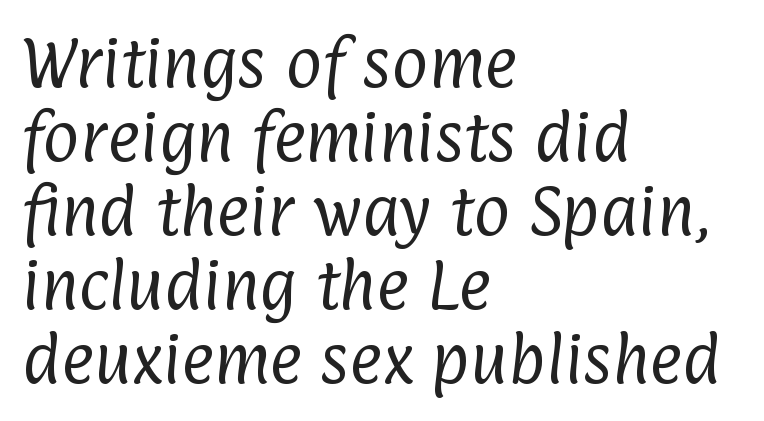
The image shows 56 px regular-weight, condensed sans-serif type; set left-aligned, normal line spacing (1.32x), normal letter spacing, not underlined; low stroke contrast and a medium x-height.
